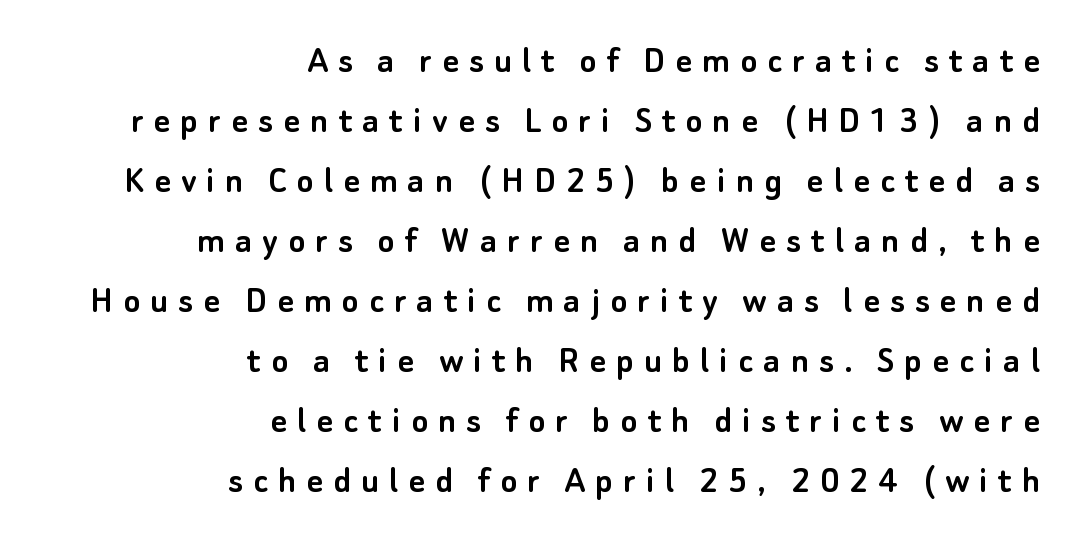
Q: Is the text italic (slanted)? A: No, it is upright.
Q: Is the typeface a serif or a sans-serif typeface? A: Sans-serif.
Q: Is the text underlined? A: No.
Q: How is the paragraph aligned? A: Right-aligned.
Q: Is the spacing between letters normal or unusually wide? A: Unusually wide.
Q: Is the spacing between lines tight, normal or loose? A: Normal.
Q: Width (condensed, normal, or wide)? A: Normal.
Q: Stroke contrast? A: Low.
Q: x-height? A: Small.
Q: Monospaced? A: No.
